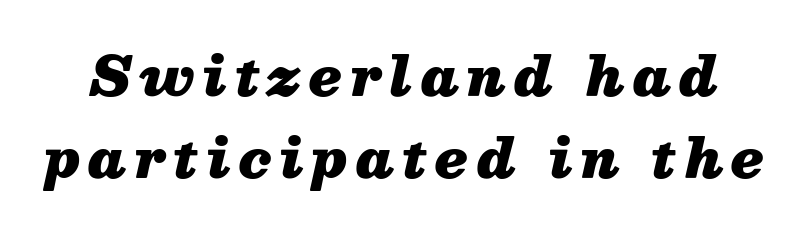
{"italic": "yes", "lean": "right", "slant_degrees": 13, "bold": "yes", "weight": "heavy", "width": "normal", "stroke_contrast": "medium", "x_height": "medium", "monospaced": "no", "underline": "no", "line_spacing": "normal", "line_spacing_ratio": 1.55, "glyph_px": 53}
